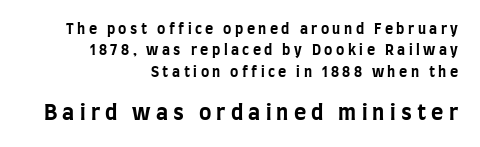
{"italic": "no", "bold": "yes", "underline": "no", "align": "right", "line_spacing": "normal", "line_spacing_ratio": 1.52, "letter_spacing": "wide", "letter_spacing_em": 0.25, "larger_block": "second", "size_ratio": 1.5, "glyph_px": 21}
